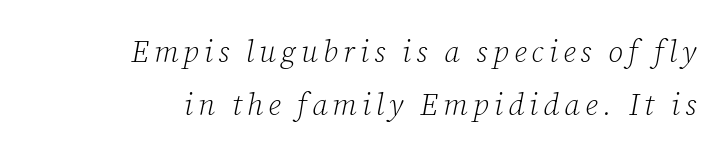
These lines are rendered in a variable-pitch font. This is oblique type, the kind used for emphasis or titles. The passage shown is not bold in any degree. This is serif lettering, the kind often seen in printed books. The rendering anchors every line to the right-hand side.
